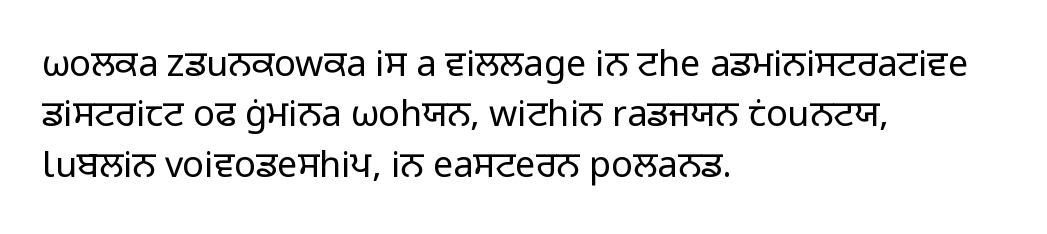
Quick note: interline space is typical. Does the type have serifs? No, each stem ends abruptly. Layout note: lines flush left. Descender tails drop into unmarked territory. Stems and bowls with no extra thickness — not bold. Each letter keeps its own natural width here, so spacing adapts to shape.
